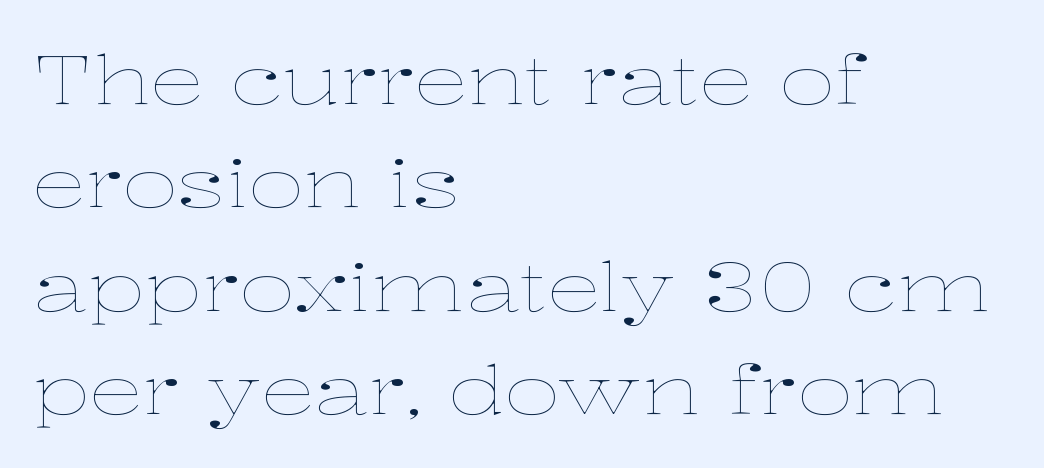
{"italic": "no", "bold": "no", "weight": "thin", "width": "wide", "stroke_contrast": "low", "x_height": "medium", "monospaced": "no", "underline": "no", "align": "left", "line_spacing": "normal", "line_spacing_ratio": 1.52, "letter_spacing": "normal", "letter_spacing_em": 0.0, "glyph_px": 68}
